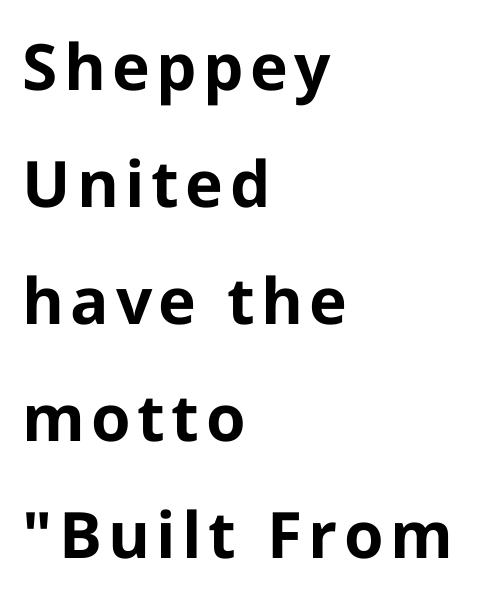
{"serif": "no", "italic": "no", "bold": "yes", "weight": "bold", "width": "normal", "stroke_contrast": "low", "x_height": "medium", "monospaced": "no", "underline": "no", "align": "left", "line_spacing_ratio": 1.83, "glyph_px": 64}
